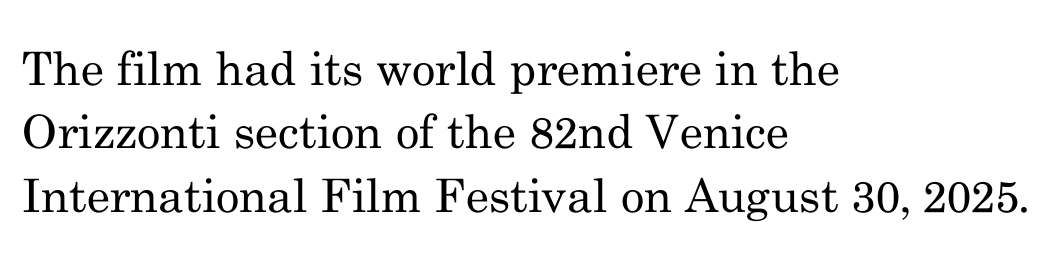
Q: Is the text bold? A: No.
Q: Is the text italic (slanted)? A: No, it is upright.
Q: Is the typeface a serif or a sans-serif typeface? A: Serif.
Q: Is the text underlined? A: No.
Q: How is the paragraph aligned? A: Left-aligned.
Q: Is the spacing between letters normal or unusually wide? A: Normal.
Q: Is the spacing between lines tight, normal or loose? A: Normal.
Q: Width (condensed, normal, or wide)? A: Normal.
Q: Stroke contrast? A: Medium.
Q: x-height? A: Small.
Q: Monospaced? A: No.
